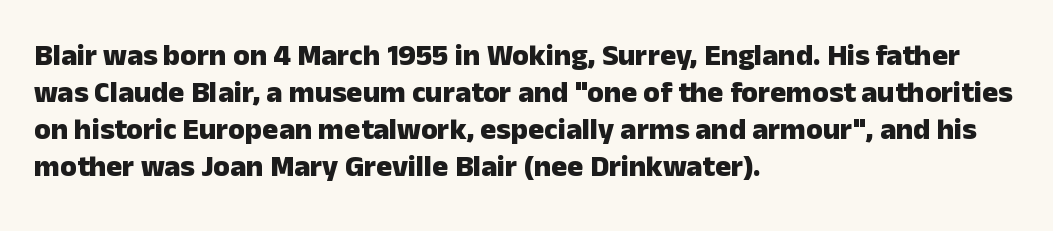
{"serif": "no", "italic": "no", "bold": "yes", "weight": "heavy", "width": "normal", "stroke_contrast": "low", "x_height": "medium", "monospaced": "no", "underline": "no", "align": "left", "line_spacing_ratio": 1.23, "letter_spacing": "normal", "letter_spacing_em": 0.0, "glyph_px": 30}
